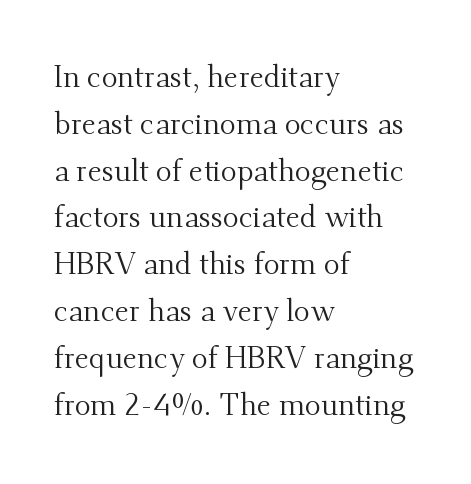
The image shows 30 px regular-weight serif type, upright; set left-aligned, normal line spacing (1.56x), normal letter spacing, not underlined; medium stroke contrast and a small x-height.
